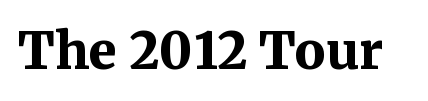
{"serif": "yes", "italic": "no", "bold": "yes", "weight": "bold", "width": "normal", "stroke_contrast": "medium", "x_height": "medium", "monospaced": "no", "underline": "no", "letter_spacing": "normal", "letter_spacing_em": 0.0, "glyph_px": 51}
